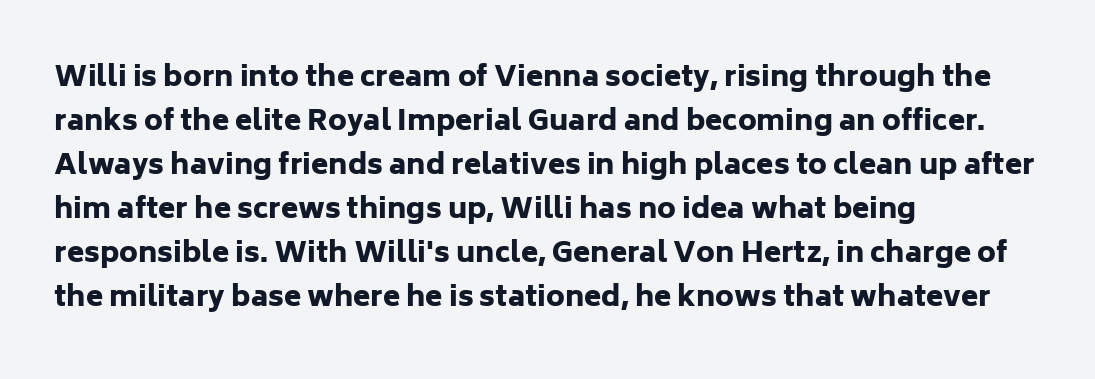
{"serif": "no", "italic": "no", "bold": "yes", "weight": "heavy", "width": "normal", "stroke_contrast": "low", "x_height": "medium", "monospaced": "no", "underline": "no", "align": "left", "line_spacing": "normal", "line_spacing_ratio": 1.57, "letter_spacing": "normal", "letter_spacing_em": 0.0, "glyph_px": 28}
